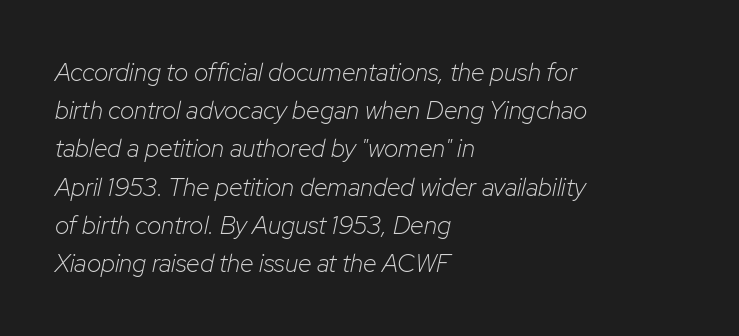
The image shows 25 px text type, italic (leaning right); set left-aligned, normal line spacing (1.53x), normal letter spacing, not underlined.
